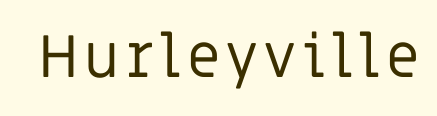
Q: Is the text bold? A: No.
Q: Is the text italic (slanted)? A: No, it is upright.
Q: Is the typeface a serif or a sans-serif typeface? A: Sans-serif.
Q: Is the text underlined? A: No.
Q: Width (condensed, normal, or wide)? A: Normal.
Q: Stroke contrast? A: Low.
Q: x-height? A: Large.
Q: Monospaced? A: No.
